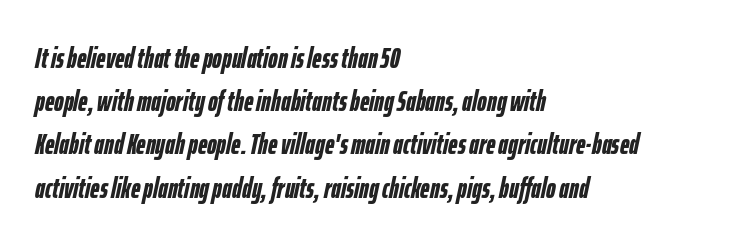
Q: Is the text bold? A: Yes.
Q: Is the text italic (slanted)? A: Yes, it leans right by about 12 degrees.
Q: Is the text underlined? A: No.
Q: How is the paragraph aligned? A: Left-aligned.
Q: Is the spacing between letters normal or unusually wide? A: Normal.
Q: Is the spacing between lines tight, normal or loose? A: Normal.
Q: Width (condensed, normal, or wide)? A: Condensed.
Q: Stroke contrast? A: Low.
Q: x-height? A: Medium.
Q: Monospaced? A: No.
